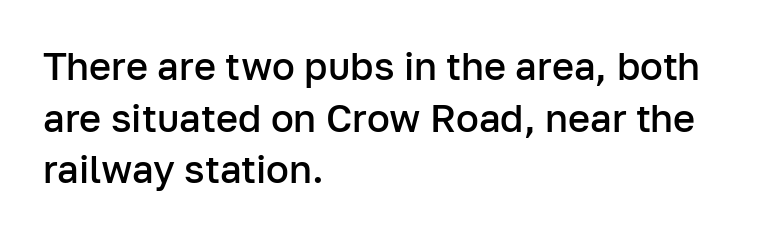
Q: Is the text bold? A: Semi-bold.
Q: Is the text italic (slanted)? A: No, it is upright.
Q: Is the typeface a serif or a sans-serif typeface? A: Sans-serif.
Q: Is the text underlined? A: No.
Q: How is the paragraph aligned? A: Left-aligned.
Q: Is the spacing between letters normal or unusually wide? A: Normal.
Q: Is the spacing between lines tight, normal or loose? A: Normal.
Q: Width (condensed, normal, or wide)? A: Normal.
Q: Stroke contrast? A: Low.
Q: x-height? A: Medium.
Q: Monospaced? A: No.
